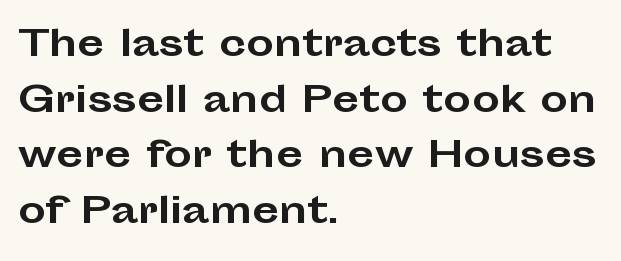
{"serif": "no", "italic": "no", "bold": "yes", "weight": "bold", "width": "wide", "stroke_contrast": "low", "x_height": "medium", "monospaced": "no", "underline": "no", "align": "left", "line_spacing": "normal", "line_spacing_ratio": 1.59, "letter_spacing": "normal", "letter_spacing_em": 0.0, "glyph_px": 35}
